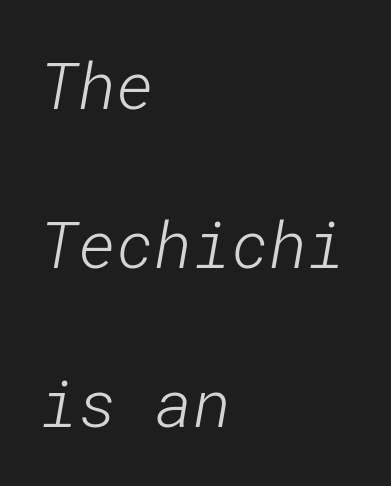
The image shows 65 px light sans-serif type; set left-aligned, loose line spacing (2.45x), normal letter spacing, not underlined; low stroke contrast and a medium x-height.
